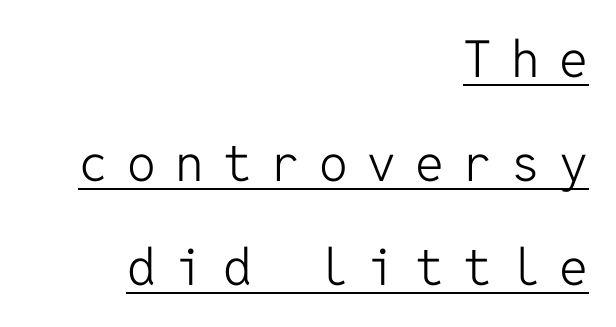
Grotesque or geometric, the face here clearly has no serifs. Caption: multi-line text, flush right, ragged left. This sample uses expanded letter spacing, leaving extra air between glyphs. Quick note: not italic, upright. Spacing verdict: monospaced, one width for all characters.
